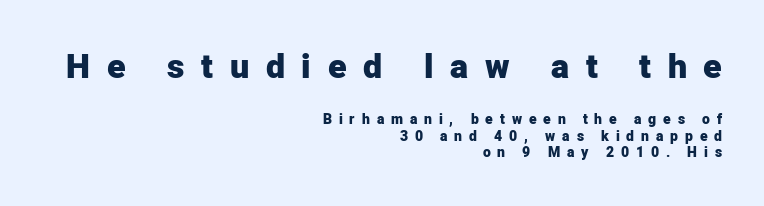
The letters carry no serifs — their stems end cleanly without finishing strokes. Beneath every word, the page is bare. This sample uses expanded letter spacing, leaving extra air between glyphs. Is the lower block the larger one? No — the upper block carries the bigger type. These lines are rendered in a variable-pitch font. Every stem runs plumb, perpendicular to the baseline.
